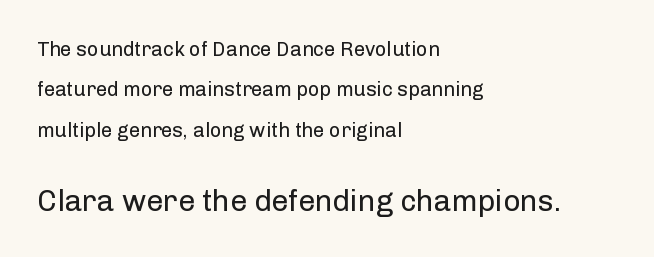
Think standard paragraph weight, or any step lighter than that. This sample is left-justified, so line endings fall wherever the words run out. The rendering uses natural spacing where letterforms have individual widths. Descenders are the only things crossing below the line. Vertical strokes here are truly vertical.
